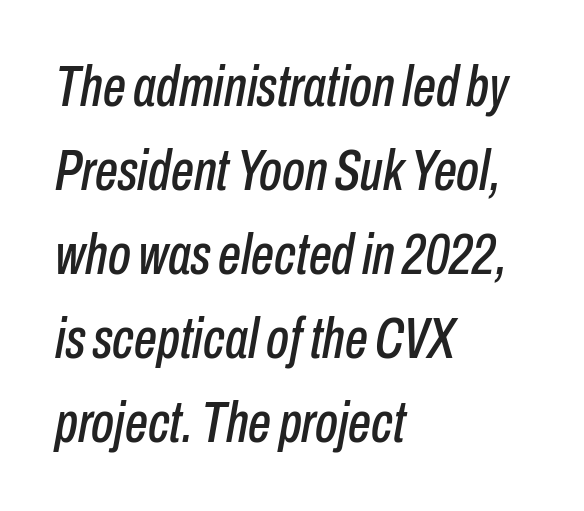
Reading down the column, the eye jumps a familiar distance to each next line. The letters advance in unequal steps, a hallmark of proportional type. Default kerning and tracking; the words read as compact shapes. The glyphs look as if they've been sheared to an angle. Check the space under the baseline: it is left empty. Alignment: flush left.
